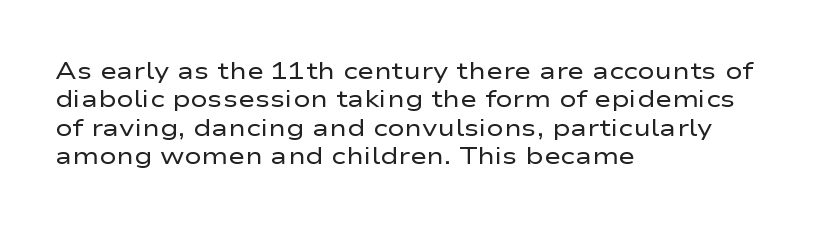
{"italic": "no", "bold": "no", "underline": "no", "align": "left", "line_spacing_ratio": 1.23, "letter_spacing": "normal", "letter_spacing_em": 0.0, "glyph_px": 23}
